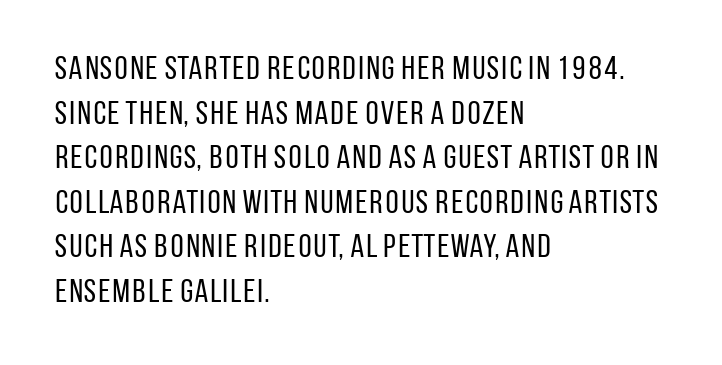
{"serif": "no", "italic": "no", "bold": "no", "weight": "regular", "width": "condensed", "stroke_contrast": "low", "x_height": "large", "monospaced": "no", "underline": "no", "align": "left", "line_spacing": "normal", "line_spacing_ratio": 1.35, "letter_spacing": "normal", "letter_spacing_em": 0.0, "glyph_px": 33}
